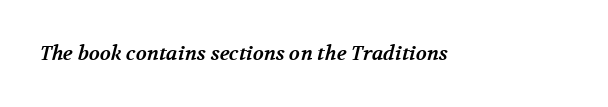
Standard letterfit; no display-style spreading of the glyphs. Plenty of ink on the page — the face is bold. The string is rendered with underlining switched off.
